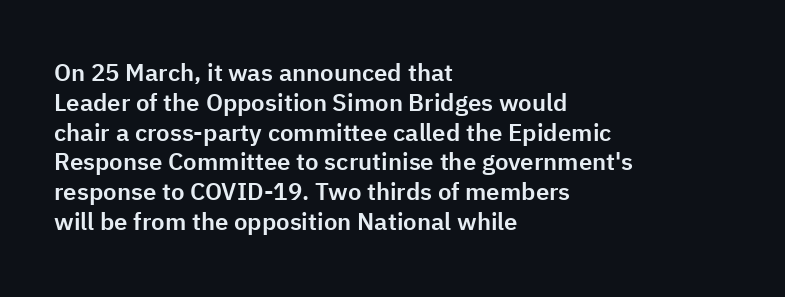
Q: Is the text italic (slanted)? A: No, it is upright.
Q: Is the text underlined? A: No.
Q: How is the paragraph aligned? A: Left-aligned.
Q: Is the spacing between letters normal or unusually wide? A: Normal.
